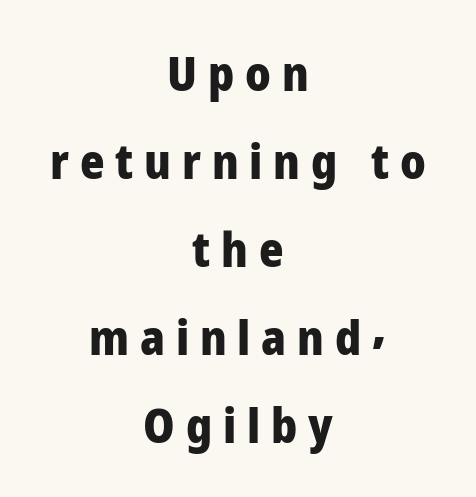
{"serif": "no", "italic": "no", "bold": "yes", "weight": "heavy", "width": "normal", "stroke_contrast": "low", "x_height": "medium", "monospaced": "no", "underline": "no", "align": "center", "line_spacing_ratio": 1.87, "letter_spacing": "wide", "letter_spacing_em": 0.23, "glyph_px": 47}
